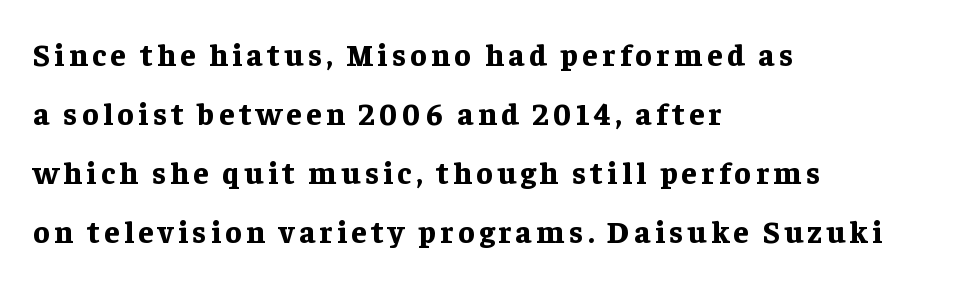
Q: Is the text bold? A: Yes.
Q: Is the text italic (slanted)? A: No, it is upright.
Q: Is the typeface a serif or a sans-serif typeface? A: Serif.
Q: Is the text underlined? A: No.
Q: How is the paragraph aligned? A: Left-aligned.
Q: Is the spacing between lines tight, normal or loose? A: Loose.
Q: Width (condensed, normal, or wide)? A: Normal.
Q: Stroke contrast? A: Low.
Q: x-height? A: Medium.
Q: Monospaced? A: No.
